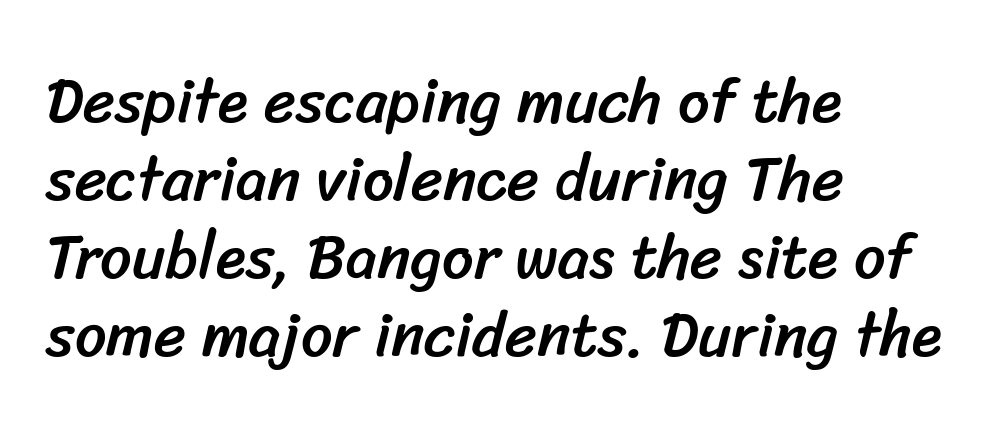
The rendering uses natural spacing where letterforms have individual widths. Does extra space separate the letters? No, they use regular spacing. Observe the absence of serifs on each vertical stroke in this sample. Reading down the column, the eye jumps a familiar distance to each next line.
